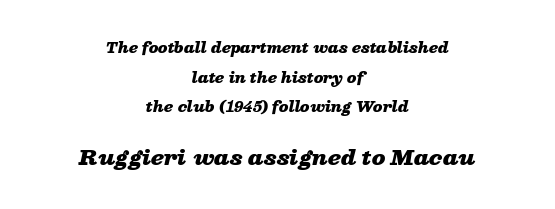
{"italic": "yes", "lean": "right", "slant_degrees": 13, "bold": "yes", "underline": "no", "align": "center", "line_spacing": "loose", "line_spacing_ratio": 2.11, "letter_spacing": "normal", "letter_spacing_em": 0.0, "larger_block": "second", "size_ratio": 1.43, "glyph_px": 20}
